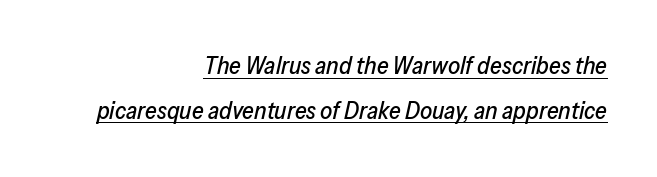
{"italic": "yes", "lean": "right", "slant_degrees": 13, "underline": "yes", "align": "right", "line_spacing_ratio": 1.86, "letter_spacing": "normal", "letter_spacing_em": 0.0, "glyph_px": 24}
